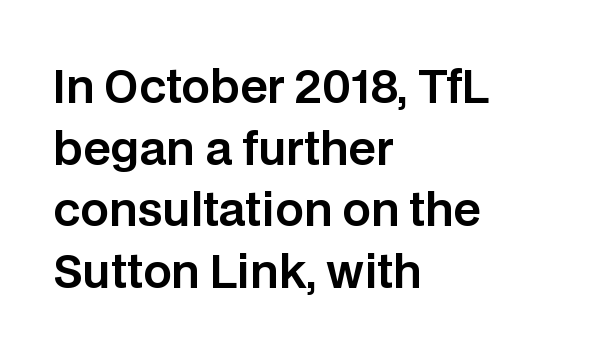
Q: Is the text italic (slanted)? A: No, it is upright.
Q: Is the typeface a serif or a sans-serif typeface? A: Sans-serif.
Q: Is the text underlined? A: No.
Q: How is the paragraph aligned? A: Left-aligned.
Q: Is the spacing between letters normal or unusually wide? A: Normal.
Q: Is the spacing between lines tight, normal or loose? A: Normal.
Q: Width (condensed, normal, or wide)? A: Normal.
Q: Stroke contrast? A: Low.
Q: x-height? A: Large.
Q: Monospaced? A: No.
